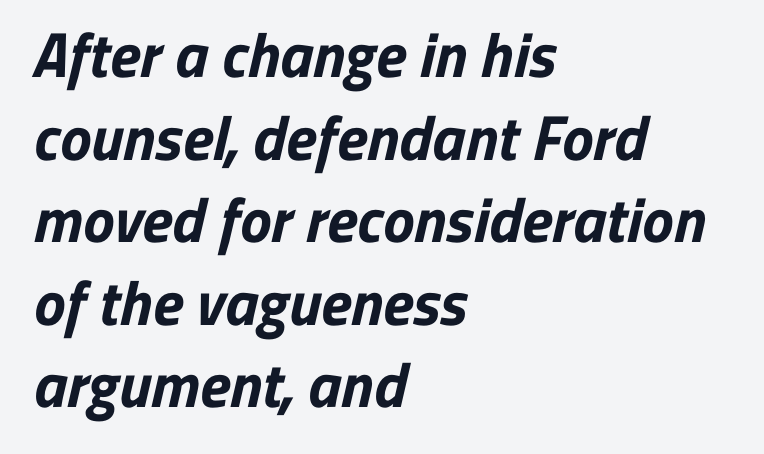
The image shows 63 px bold sans-serif type; set left-aligned, normal line spacing (1.31x), normal letter spacing, not underlined; low stroke contrast and a medium x-height.
